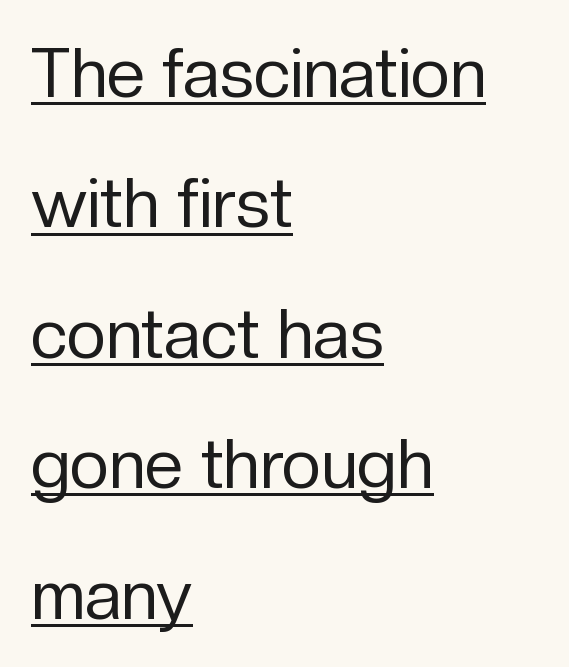
Q: Is the text bold? A: No.
Q: Is the text italic (slanted)? A: No, it is upright.
Q: Is the typeface a serif or a sans-serif typeface? A: Sans-serif.
Q: Is the text underlined? A: Yes.
Q: How is the paragraph aligned? A: Left-aligned.
Q: Is the spacing between letters normal or unusually wide? A: Normal.
Q: Width (condensed, normal, or wide)? A: Normal.
Q: Stroke contrast? A: Low.
Q: x-height? A: Medium.
Q: Monospaced? A: No.
